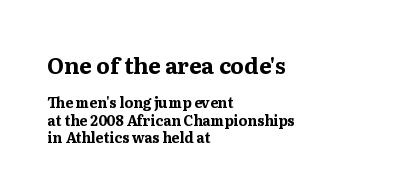
The image shows 22 px bold type, upright; set left-aligned, line spacing 1.22x, normal letter spacing, not underlined; the first (top) block is 1.57x larger.
